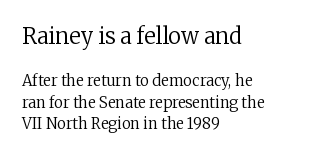
The image shows 22 px text type, upright; set left-aligned, normal line spacing (1.43x), normal letter spacing, not underlined; the first (top) block is 1.47x larger.
